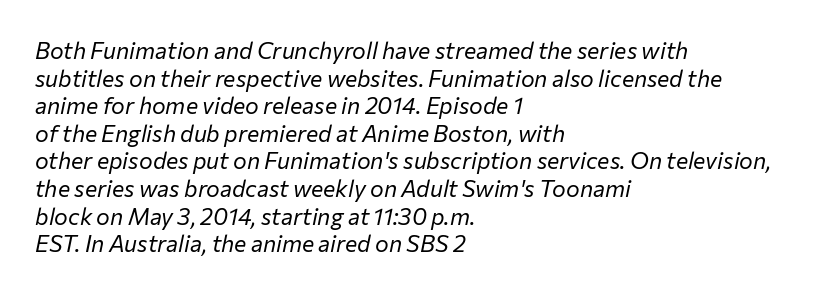
Alignment: flush left. Stems here are at most as thick as an everyday book face. Does the lettering tilt? It does — this is italic. The space directly below the letters is spotless.
